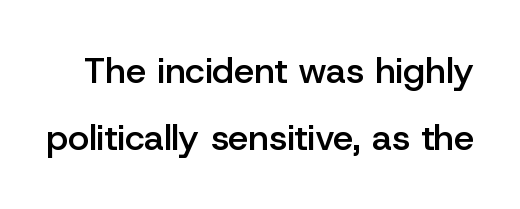
The passage shown is typed in a proportional face where columns would drift. You can tell from the bare stems that sans-serif type was used. Typesetter's note: demi weight, one step under bold. Every character sits straight up, as roman type does. These lines keep a tight, regular rhythm from letter to letter. No word sits above an underline.
